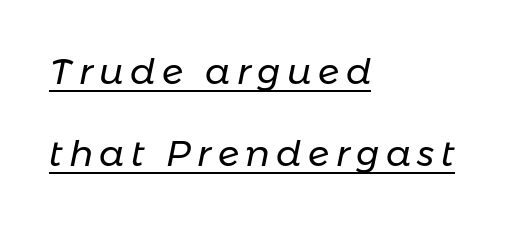
Each letter keeps its own natural width here, so spacing adapts to shape. Is the type heavy? It reads as light-to-regular instead. Typeset ragged right — the left edge is the straight one. Every character sits at an angle, as italics do.
